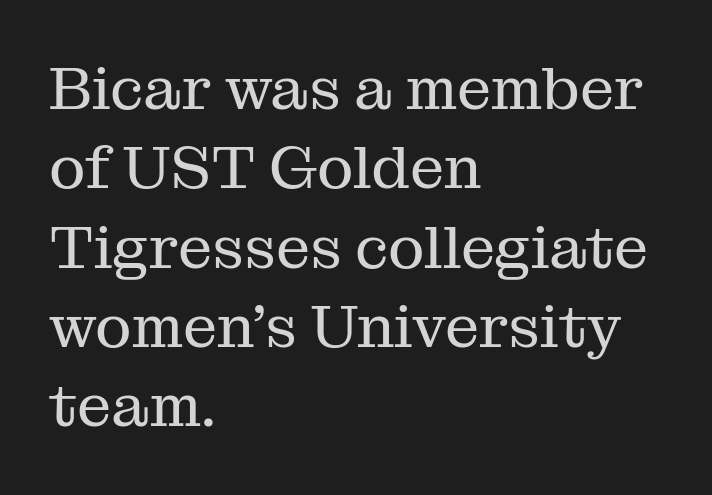
{"serif": "yes", "italic": "no", "bold": "no", "weight": "regular", "width": "normal", "stroke_contrast": "medium", "x_height": "medium", "monospaced": "no", "underline": "no", "align": "left", "line_spacing": "normal", "line_spacing_ratio": 1.3, "letter_spacing": "normal", "letter_spacing_em": 0.0, "glyph_px": 61}
